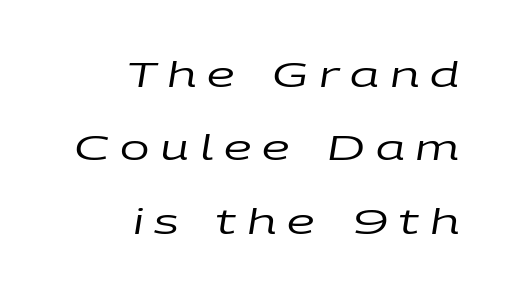
{"italic": "yes", "lean": "right", "slant_degrees": 9, "bold": "no", "weight": "regular", "width": "wide", "stroke_contrast": "low", "x_height": "large", "monospaced": "no", "underline": "no", "align": "right", "line_spacing": "loose", "line_spacing_ratio": 2.1, "letter_spacing": "wide", "letter_spacing_em": 0.31, "glyph_px": 35}
